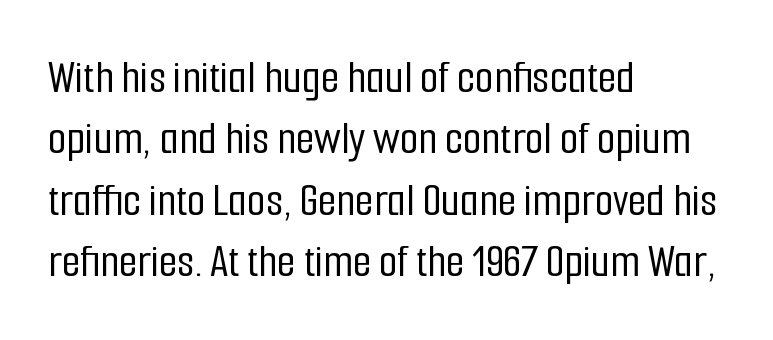
Q: Is the text italic (slanted)? A: No, it is upright.
Q: Is the typeface a serif or a sans-serif typeface? A: Sans-serif.
Q: Is the text underlined? A: No.
Q: How is the paragraph aligned? A: Left-aligned.
Q: Is the spacing between letters normal or unusually wide? A: Normal.
Q: Is the spacing between lines tight, normal or loose? A: Normal.
Q: Width (condensed, normal, or wide)? A: Condensed.
Q: Stroke contrast? A: Low.
Q: x-height? A: Medium.
Q: Monospaced? A: No.
